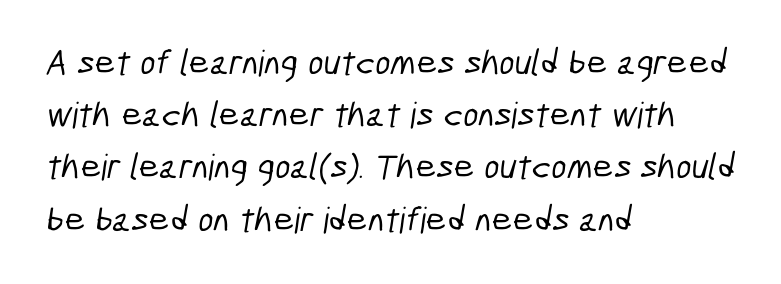
{"serif": "no", "width": "condensed", "stroke_contrast": "low", "x_height": "medium", "monospaced": "no", "underline": "no", "align": "left", "line_spacing": "normal", "line_spacing_ratio": 1.45, "letter_spacing": "normal", "letter_spacing_em": 0.0, "glyph_px": 36}
